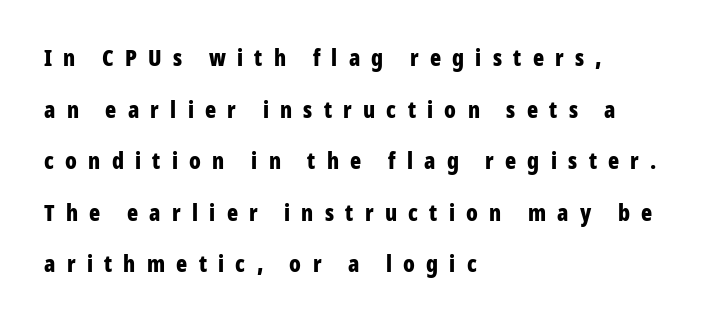
Rule under the text: the space is simply empty. Characters follow at a spacing far wider than the type designer built in. Where is the straight margin? On the left. You'd pick this weight for a headline — it's a proper bold.
